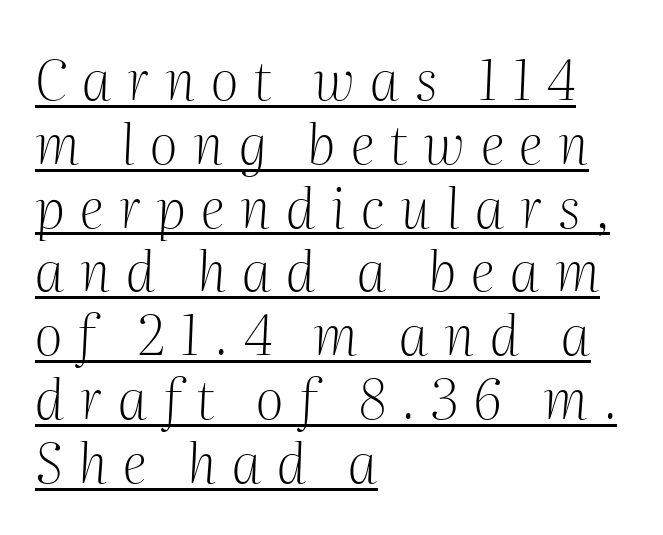
Q: Is the text bold? A: No.
Q: Is the text italic (slanted)? A: Yes, it leans right by about 2 degrees.
Q: Is the typeface a serif or a sans-serif typeface? A: Serif.
Q: Is the text underlined? A: Yes.
Q: How is the paragraph aligned? A: Left-aligned.
Q: Is the spacing between letters normal or unusually wide? A: Unusually wide.
Q: Width (condensed, normal, or wide)? A: Normal.
Q: Stroke contrast? A: Medium.
Q: x-height? A: Medium.
Q: Monospaced? A: No.
